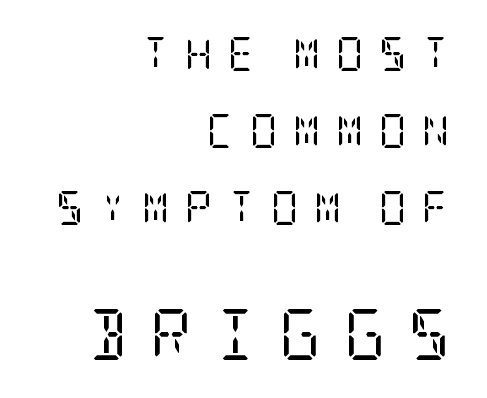
Q: Is the text bold? A: No.
Q: Is the text italic (slanted)? A: No, it is upright.
Q: Is the typeface a serif or a sans-serif typeface? A: Serif.
Q: Is the text underlined? A: No.
Q: How is the paragraph aligned? A: Right-aligned.
Q: Is the spacing between letters normal or unusually wide? A: Unusually wide.
Q: Is the spacing between lines tight, normal or loose? A: Loose.
Q: Which block of text is set in a larger size, the first (top) or the second (bottom)? A: The second (bottom) one.
Q: Width (condensed, normal, or wide)? A: Condensed.
Q: Stroke contrast? A: Low.
Q: x-height? A: Large.
